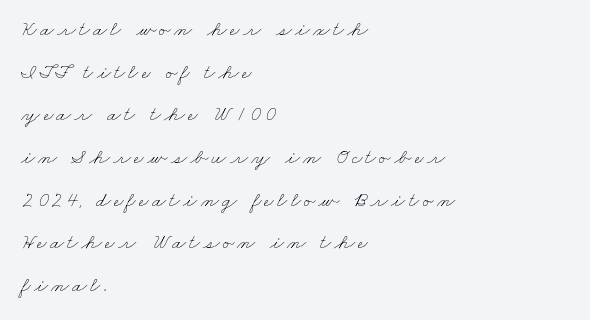
The image shows 21 px text type; set left-aligned, loose line spacing (2.03x), not underlined.
